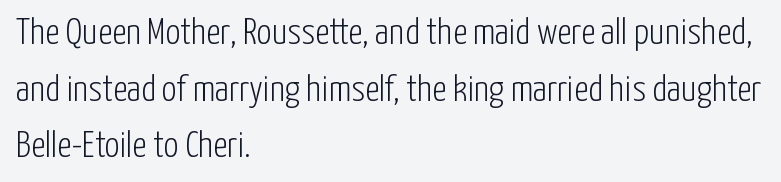
{"serif": "no", "italic": "no", "bold": "no", "weight": "light", "width": "condensed", "stroke_contrast": "low", "x_height": "medium", "monospaced": "no", "underline": "no", "align": "left", "line_spacing": "normal", "line_spacing_ratio": 1.53, "letter_spacing": "normal", "letter_spacing_em": 0.0, "glyph_px": 37}
